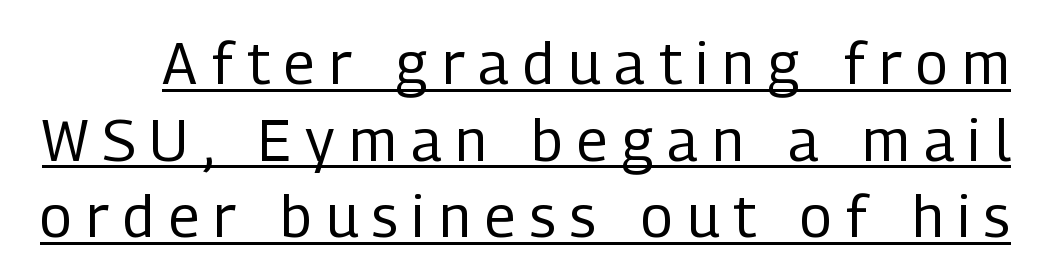
This sample has the flowing, uneven cadence of proportional lettering. Does a line run under the words? Yes, clearly. The lettering stays uniformly vertical, giving the passage a roman look. The line-height multiplier appears to be the usual default.
